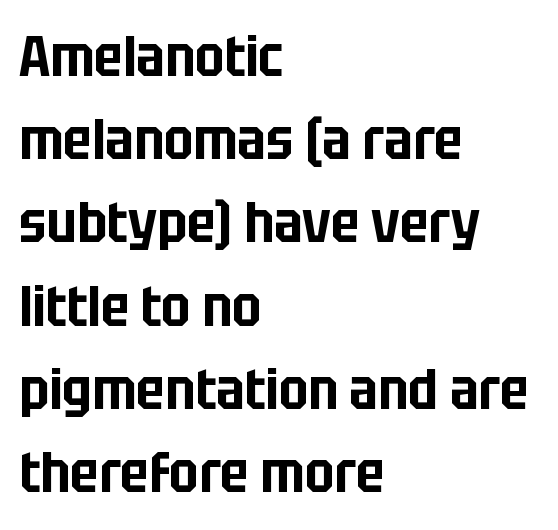
{"serif": "no", "italic": "no", "width": "condensed", "stroke_contrast": "low", "x_height": "large", "monospaced": "no", "underline": "no", "align": "left", "line_spacing": "normal", "line_spacing_ratio": 1.46, "letter_spacing": "normal", "letter_spacing_em": 0.0, "glyph_px": 57}
